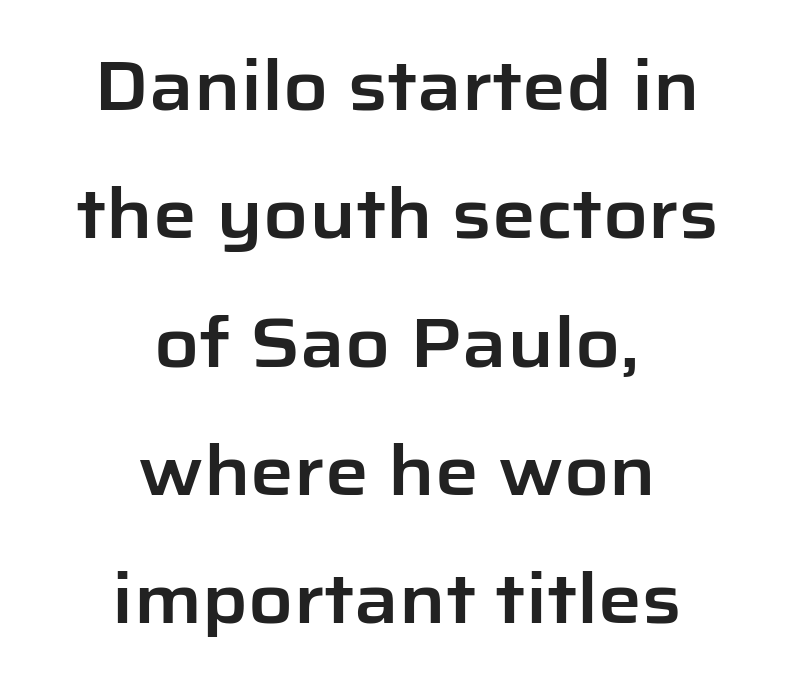
Q: Is the text italic (slanted)? A: No, it is upright.
Q: Is the typeface a serif or a sans-serif typeface? A: Sans-serif.
Q: Is the text underlined? A: No.
Q: How is the paragraph aligned? A: Centered.
Q: Is the spacing between letters normal or unusually wide? A: Normal.
Q: Width (condensed, normal, or wide)? A: Normal.
Q: Stroke contrast? A: Low.
Q: x-height? A: Medium.
Q: Monospaced? A: No.
